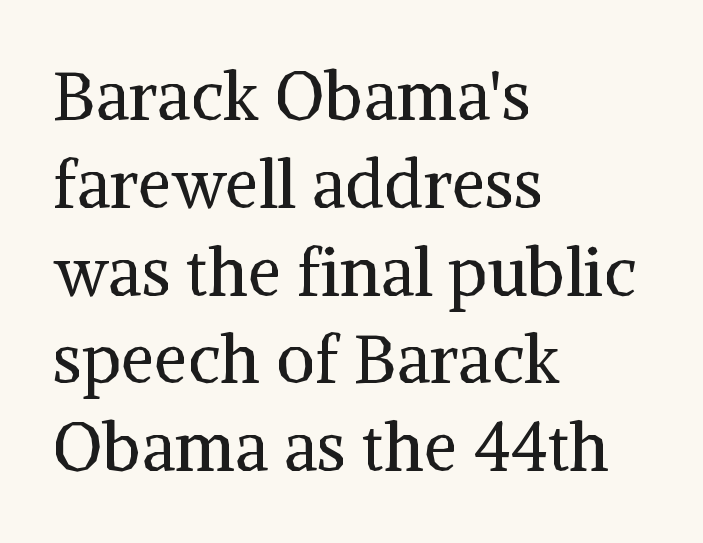
Letter spacing: default. Heft: none added — not bold. To sum up the face: it has serifs. Normally led — the rows are evenly, conventionally spaced. Tall strokes in this sample are plumb rather than angled. Descender tails drop into unmarked territory.
